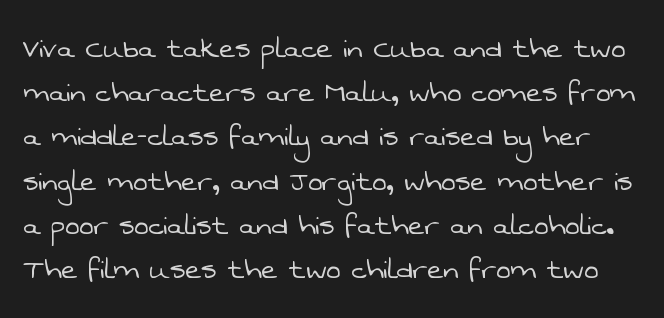
Leading: standard. Each letter keeps its own natural width here, so spacing adapts to shape. The gap between lines stays unmarked. The letters carry no serifs — their stems end cleanly without finishing strokes. The strokes carry an ordinary text weight at most. Students, note that the glyphs here touch the page at normal intervals.
